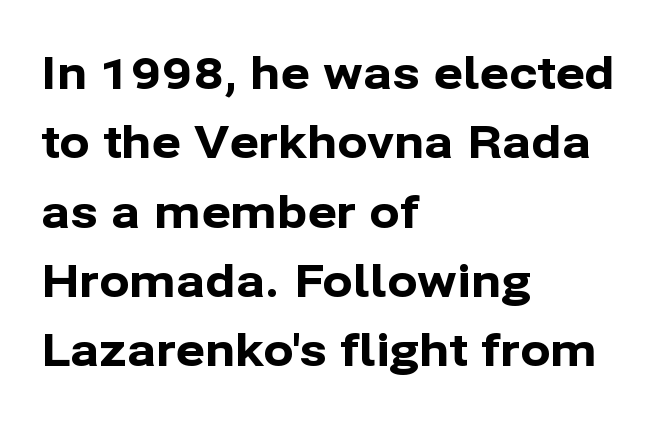
The image shows 45 px bold sans-serif type, upright; set left-aligned, normal line spacing (1.54x), normal letter spacing, not underlined; low stroke contrast and a medium x-height.
